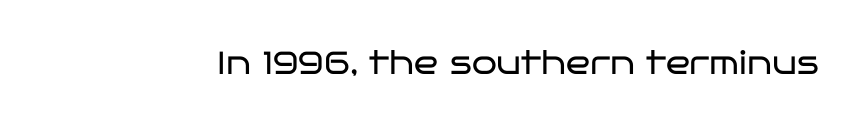
Observe the absence of serifs on each vertical stroke in this sample. The passage shown is typed in a proportional face where columns would drift. Descender tails drop into unmarked territory. Upright lettering throughout.
